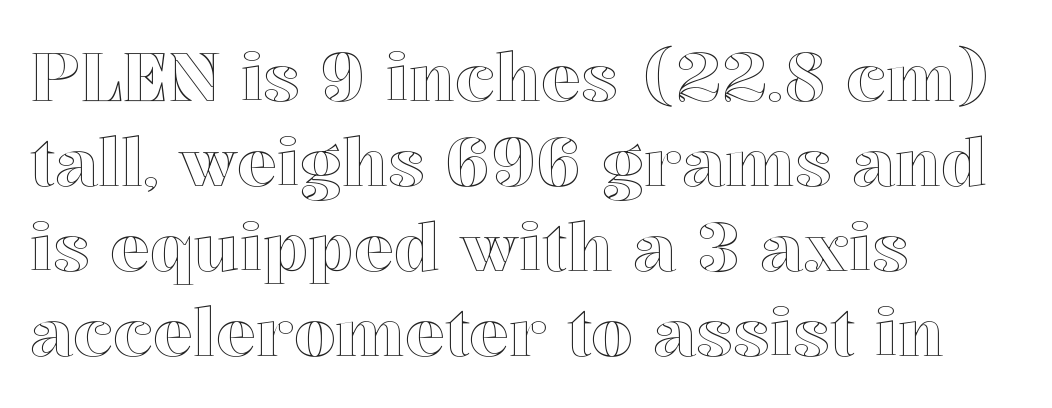
{"italic": "no", "width": "normal", "x_height": "medium", "monospaced": "no", "underline": "no", "align": "left", "line_spacing": "normal", "line_spacing_ratio": 1.27, "letter_spacing": "normal", "letter_spacing_em": 0.0, "glyph_px": 67}
